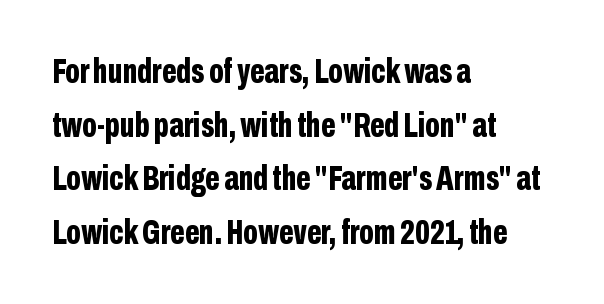
The image shows 35 px bold, condensed sans-serif type, upright; set left-aligned, normal line spacing (1.53x), normal letter spacing, not underlined; low stroke contrast and a medium x-height.
